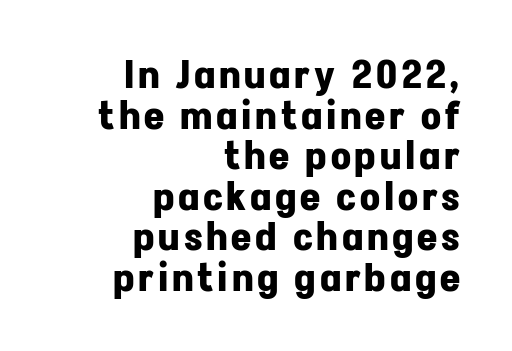
Q: Is the text bold? A: Yes.
Q: Is the text italic (slanted)? A: No, it is upright.
Q: Is the typeface a serif or a sans-serif typeface? A: Sans-serif.
Q: Is the text underlined? A: No.
Q: How is the paragraph aligned? A: Right-aligned.
Q: Is the spacing between lines tight, normal or loose? A: Tight.
Q: Width (condensed, normal, or wide)? A: Normal.
Q: Stroke contrast? A: Low.
Q: x-height? A: Medium.
Q: Monospaced? A: No.
